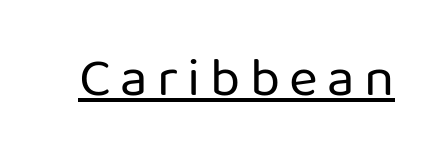
Honestly, the underline is the first thing you notice here. Unlike a traditional serif, this face leaves its strokes unadorned. This is the regular roman posture of the typeface. The weight tops out at a normal text grade. Looks like regular typesetting: each glyph gets only the width it needs.
